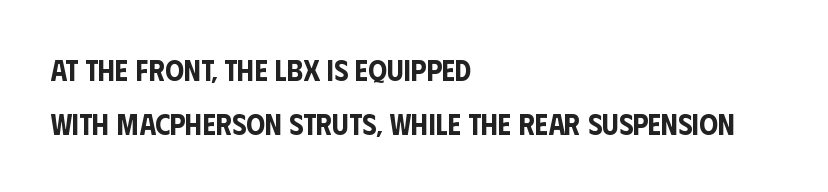
{"serif": "no", "italic": "no", "width": "condensed", "stroke_contrast": "low", "x_height": "large", "monospaced": "no", "underline": "no", "align": "left", "line_spacing_ratio": 1.81, "letter_spacing": "normal", "letter_spacing_em": 0.0, "glyph_px": 30}
